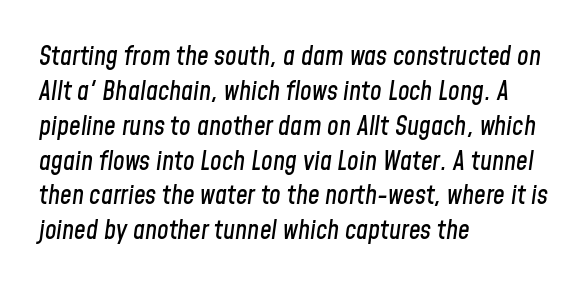
The image shows 26 px text type, italic (leaning right); set left-aligned, normal line spacing (1.34x), normal letter spacing, not underlined.
